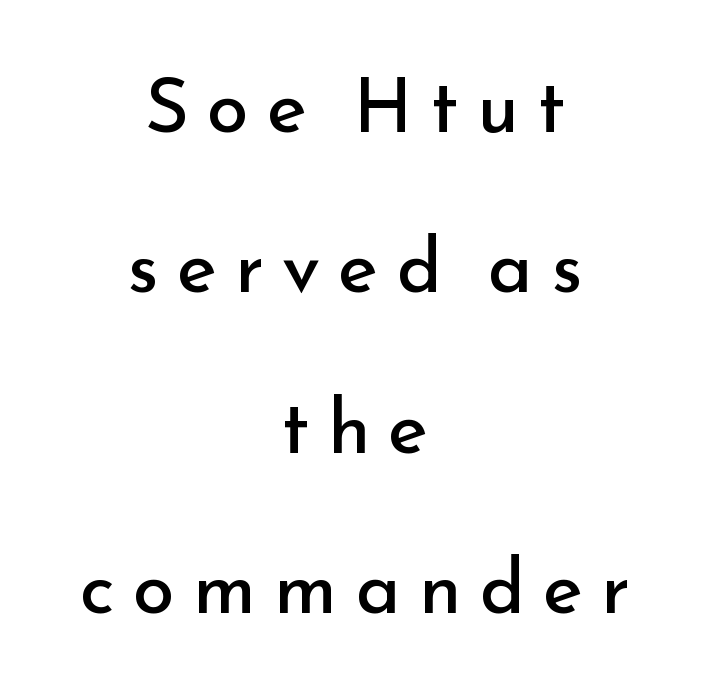
The image shows 76 px regular-weight sans-serif type, upright; set centered, loose line spacing (2.11x), unusually wide letter spacing (+0.24 em), not underlined; low stroke contrast and a small x-height.
